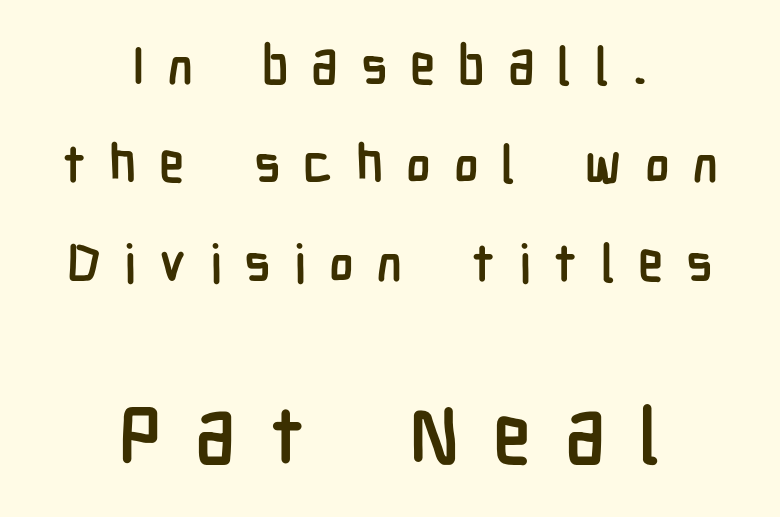
The letters carry no serifs — their stems end cleanly without finishing strokes. This is roman type, the default non-slanted kind. Look at the tracking — it's clearly loosened, letters drifting apart. Do the characters align in a grid? No, the font is proportional. Descenders hang freely into open space. A student would call this center alignment; a typographer would say set centered.
